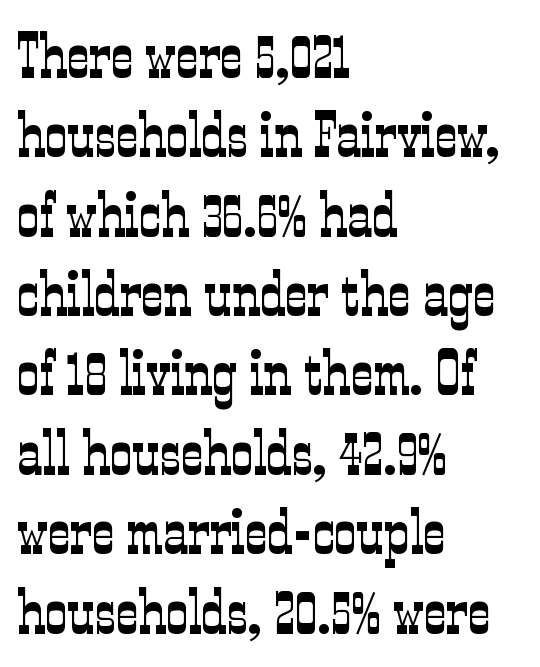
{"serif": "yes", "italic": "no", "bold": "no", "weight": "light", "width": "condensed", "stroke_contrast": "low", "x_height": "medium", "monospaced": "no", "underline": "no", "align": "left", "line_spacing": "normal", "line_spacing_ratio": 1.28, "letter_spacing": "normal", "letter_spacing_em": 0.0, "glyph_px": 62}
